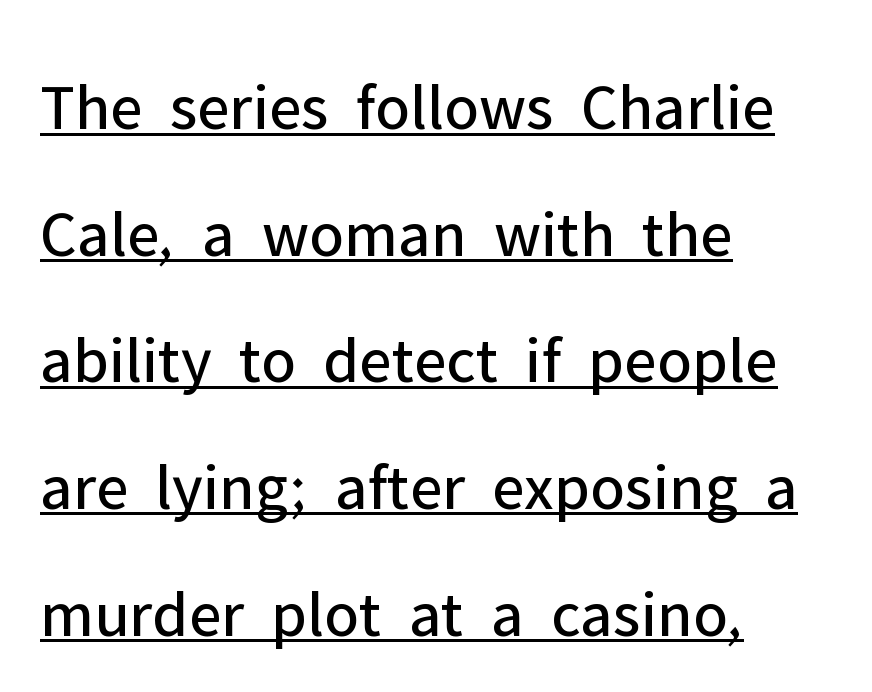
{"serif": "no", "italic": "no", "bold": "no", "weight": "regular", "width": "normal", "stroke_contrast": "low", "x_height": "medium", "monospaced": "no", "underline": "yes", "align": "left", "line_spacing_ratio": 1.89, "letter_spacing": "normal", "letter_spacing_em": 0.0, "glyph_px": 67}
